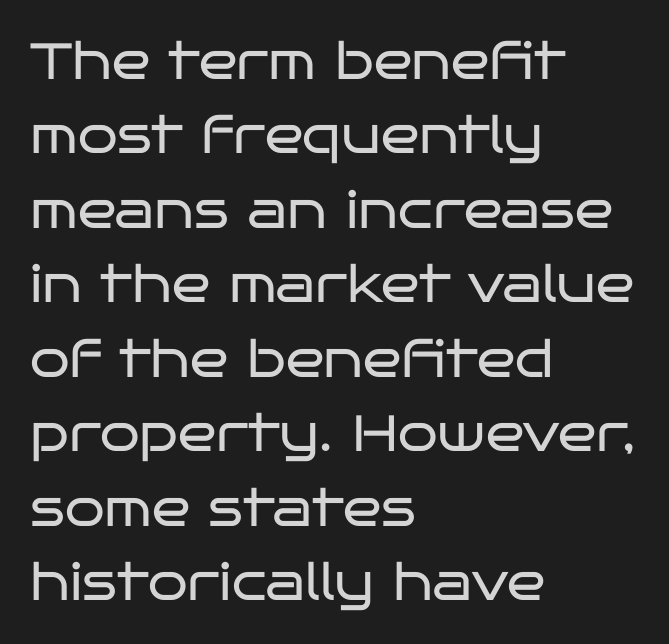
Q: Is the text bold? A: No.
Q: Is the text italic (slanted)? A: No, it is upright.
Q: Is the typeface a serif or a sans-serif typeface? A: Sans-serif.
Q: Is the text underlined? A: No.
Q: How is the paragraph aligned? A: Left-aligned.
Q: Is the spacing between letters normal or unusually wide? A: Normal.
Q: Is the spacing between lines tight, normal or loose? A: Normal.
Q: Width (condensed, normal, or wide)? A: Wide.
Q: Stroke contrast? A: Low.
Q: x-height? A: Large.
Q: Monospaced? A: No.
